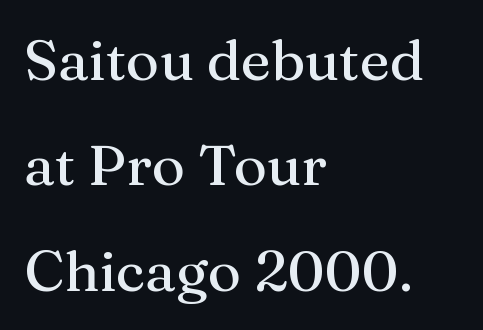
{"serif": "yes", "italic": "no", "width": "normal", "stroke_contrast": "medium", "x_height": "medium", "monospaced": "no", "underline": "no", "align": "left", "line_spacing_ratio": 1.85, "letter_spacing": "normal", "letter_spacing_em": 0.0, "glyph_px": 57}
